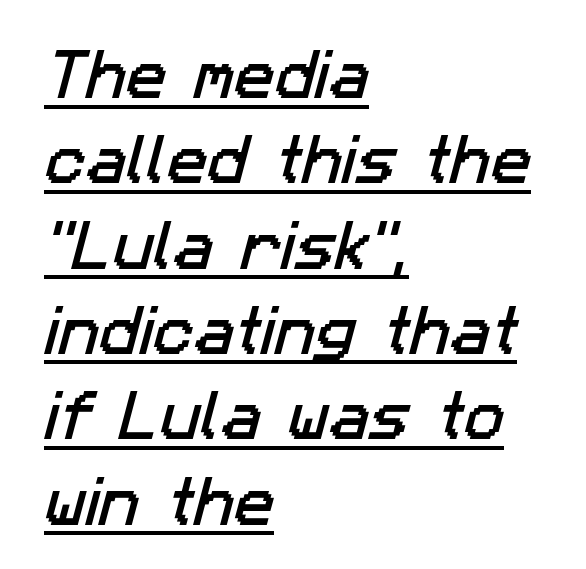
{"serif": "no", "width": "normal", "stroke_contrast": "low", "x_height": "medium", "monospaced": "no", "underline": "yes", "align": "left", "line_spacing": "normal", "line_spacing_ratio": 1.58, "letter_spacing": "normal", "letter_spacing_em": 0.0, "glyph_px": 54}
